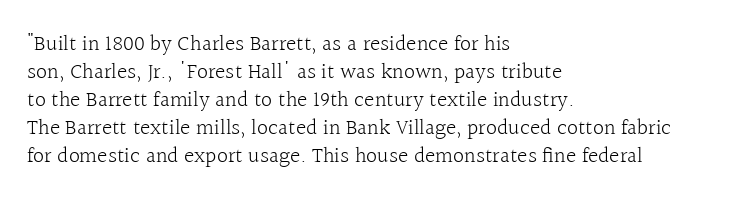
Q: Is the text bold? A: No.
Q: Is the text italic (slanted)? A: No, it is upright.
Q: Is the text underlined? A: No.
Q: How is the paragraph aligned? A: Left-aligned.
Q: Is the spacing between letters normal or unusually wide? A: Normal.
Q: Is the spacing between lines tight, normal or loose? A: Normal.
